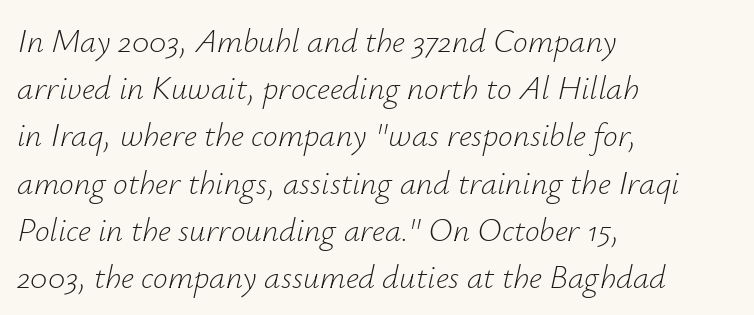
Q: Is the text bold? A: No.
Q: Is the text italic (slanted)? A: Yes, it leans right by about 12 degrees.
Q: Is the text underlined? A: No.
Q: How is the paragraph aligned? A: Left-aligned.
Q: Is the spacing between letters normal or unusually wide? A: Normal.
Q: Is the spacing between lines tight, normal or loose? A: Normal.
Q: Width (condensed, normal, or wide)? A: Normal.
Q: Stroke contrast? A: Low.
Q: x-height? A: Small.
Q: Monospaced? A: No.
